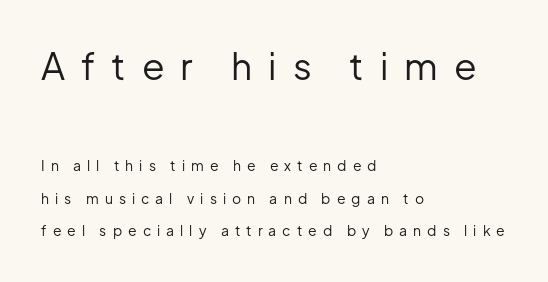
Q: Is the text bold? A: No.
Q: Is the text italic (slanted)? A: No, it is upright.
Q: Is the typeface a serif or a sans-serif typeface? A: Sans-serif.
Q: Is the text underlined? A: No.
Q: How is the paragraph aligned? A: Left-aligned.
Q: Is the spacing between letters normal or unusually wide? A: Unusually wide.
Q: Is the spacing between lines tight, normal or loose? A: Loose.
Q: Which block of text is set in a larger size, the first (top) or the second (bottom)? A: The first (top) one.
Q: Width (condensed, normal, or wide)? A: Normal.
Q: Stroke contrast? A: Low.
Q: x-height? A: Medium.
Q: Monospaced? A: No.
